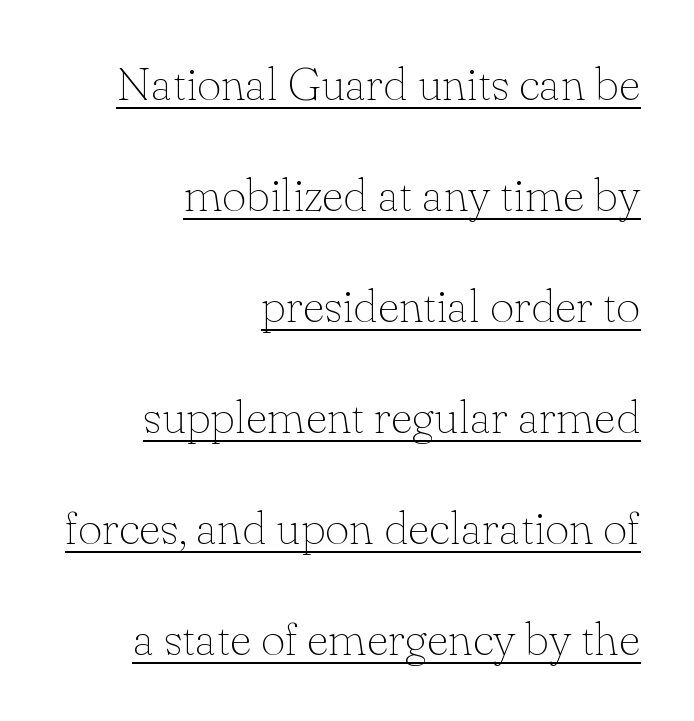
Q: Is the text bold? A: No.
Q: Is the text italic (slanted)? A: No, it is upright.
Q: Is the typeface a serif or a sans-serif typeface? A: Serif.
Q: Is the text underlined? A: Yes.
Q: How is the paragraph aligned? A: Right-aligned.
Q: Is the spacing between letters normal or unusually wide? A: Normal.
Q: Is the spacing between lines tight, normal or loose? A: Loose.
Q: Width (condensed, normal, or wide)? A: Normal.
Q: Stroke contrast? A: Low.
Q: x-height? A: Small.
Q: Monospaced? A: No.
